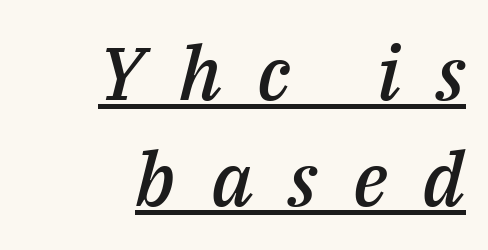
A fair bit of extra ink — the face is semibold, not bold. Tracking value appears strongly positive — letters spread wide. The text carries the slant typical of an italic or oblique font. Is there an underline? Yes — a line sits under the letters.
